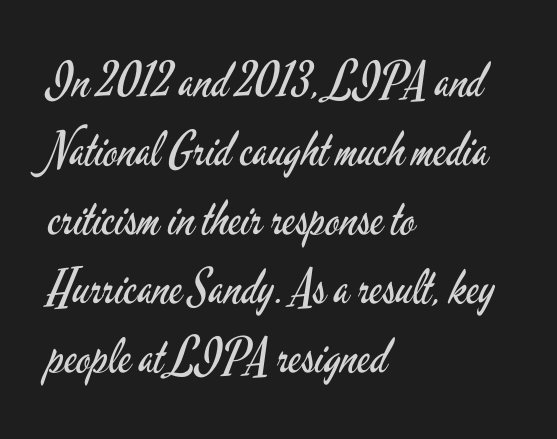
The image shows 48 px regular-weight, condensed sans-serif type; set left-aligned, normal line spacing (1.44x), normal letter spacing, not underlined; low stroke contrast and a small x-height.
